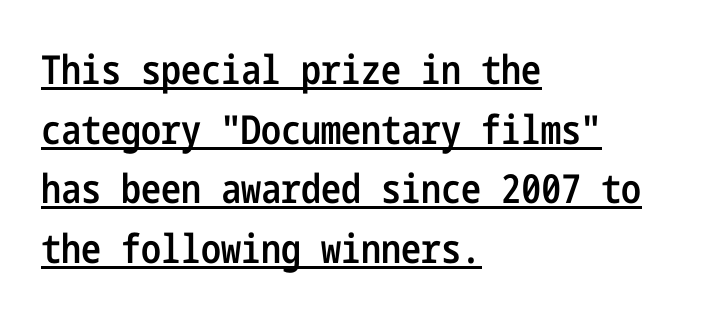
Q: Is the text bold? A: Semi-bold.
Q: Is the text italic (slanted)? A: No, it is upright.
Q: Is the typeface a serif or a sans-serif typeface? A: Sans-serif.
Q: Is the text underlined? A: Yes.
Q: How is the paragraph aligned? A: Left-aligned.
Q: Is the spacing between letters normal or unusually wide? A: Normal.
Q: Is the spacing between lines tight, normal or loose? A: Normal.
Q: Width (condensed, normal, or wide)? A: Condensed.
Q: Stroke contrast? A: Low.
Q: x-height? A: Medium.
